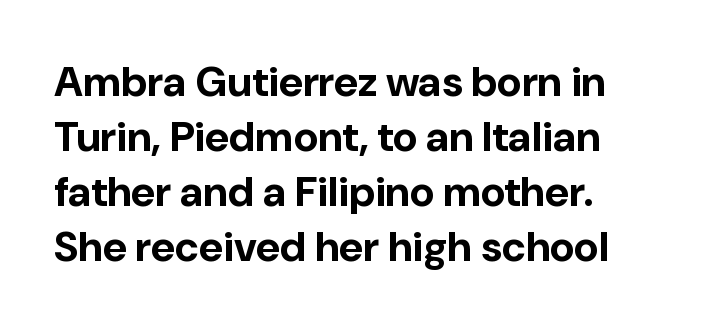
{"serif": "no", "italic": "no", "bold": "yes", "weight": "bold", "width": "normal", "stroke_contrast": "low", "x_height": "medium", "monospaced": "no", "underline": "no", "align": "left", "line_spacing": "normal", "line_spacing_ratio": 1.31, "letter_spacing": "normal", "letter_spacing_em": 0.0, "glyph_px": 42}
